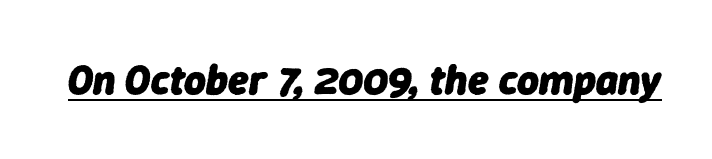
Q: Is the text bold? A: Yes.
Q: Is the text italic (slanted)? A: Yes, it leans right by about 9 degrees.
Q: Is the text underlined? A: Yes.
Q: Is the spacing between letters normal or unusually wide? A: Normal.
Q: Width (condensed, normal, or wide)? A: Normal.
Q: Stroke contrast? A: Low.
Q: x-height? A: Medium.
Q: Monospaced? A: No.
